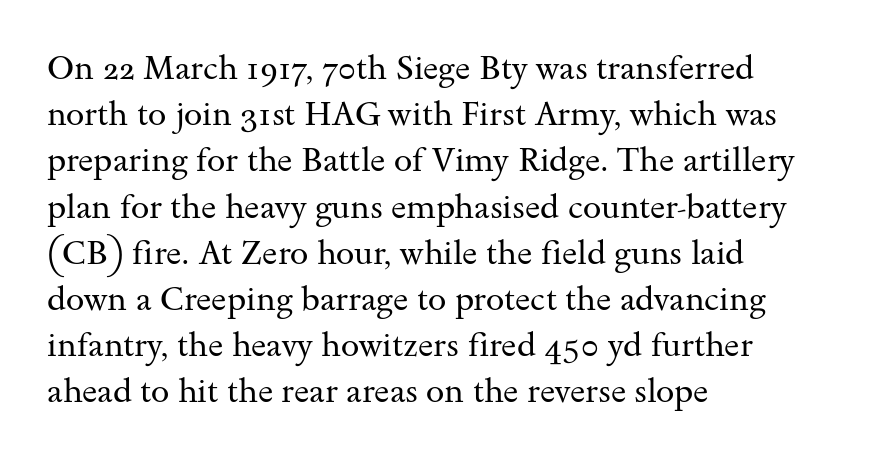
The image shows 33 px regular-weight, wide serif type, upright; set left-aligned, normal line spacing (1.4x), normal letter spacing, not underlined; medium stroke contrast and a small x-height.
